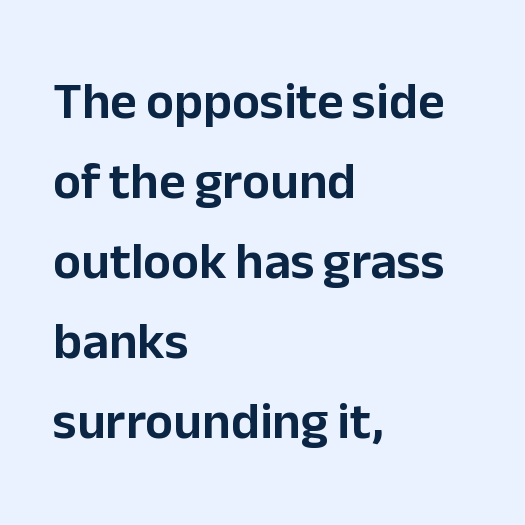
The image shows 52 px sans-serif type, upright; set left-aligned, normal line spacing (1.54x), normal letter spacing, not underlined; low stroke contrast and a medium x-height.
